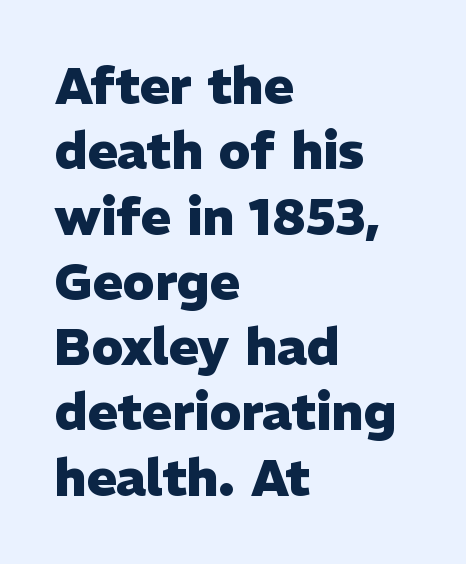
The image shows 51 px heavy sans-serif type, upright; set left-aligned, normal line spacing (1.28x), normal letter spacing, not underlined; low stroke contrast and a medium x-height.
